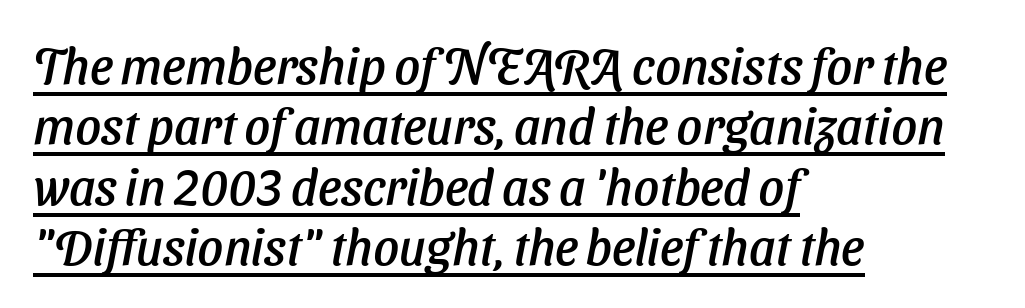
Q: Is the typeface a serif or a sans-serif typeface? A: Serif.
Q: Is the text underlined? A: Yes.
Q: How is the paragraph aligned? A: Left-aligned.
Q: Is the spacing between letters normal or unusually wide? A: Normal.
Q: Width (condensed, normal, or wide)? A: Normal.
Q: Stroke contrast? A: Low.
Q: x-height? A: Medium.
Q: Monospaced? A: No.
